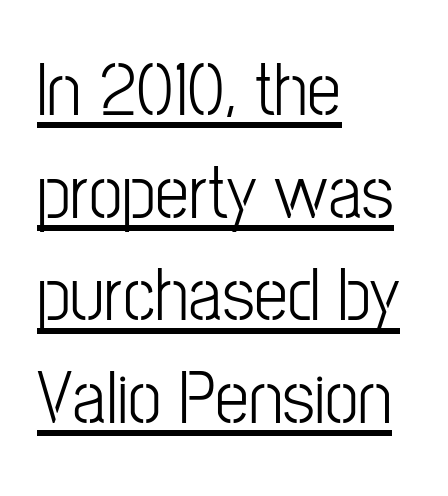
{"serif": "no", "italic": "no", "width": "condensed", "stroke_contrast": "low", "x_height": "medium", "monospaced": "no", "underline": "yes", "align": "left", "line_spacing": "normal", "line_spacing_ratio": 1.35, "letter_spacing": "normal", "letter_spacing_em": 0.0, "glyph_px": 76}
